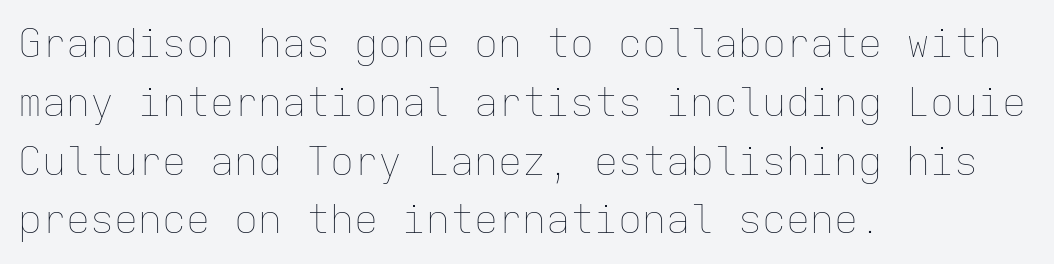
The image shows 40 px thin type, upright, monospaced; set left-aligned, normal line spacing (1.47x), normal letter spacing, not underlined; low stroke contrast and a medium x-height.
